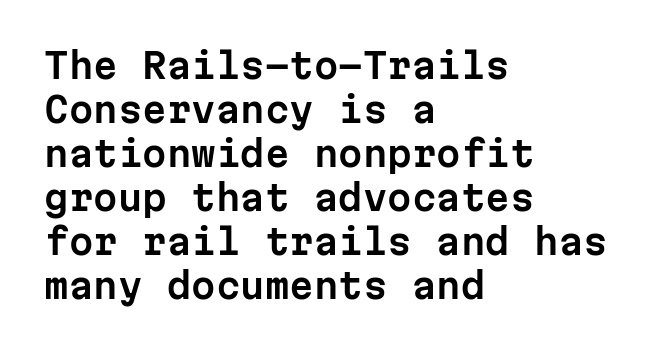
Q: Is the text italic (slanted)? A: No, it is upright.
Q: Is the typeface a serif or a sans-serif typeface? A: Sans-serif.
Q: Is the text underlined? A: No.
Q: How is the paragraph aligned? A: Left-aligned.
Q: Is the spacing between letters normal or unusually wide? A: Normal.
Q: Is the spacing between lines tight, normal or loose? A: Normal.
Q: Width (condensed, normal, or wide)? A: Normal.
Q: Stroke contrast? A: Low.
Q: x-height? A: Medium.
Q: Monospaced? A: Yes.
